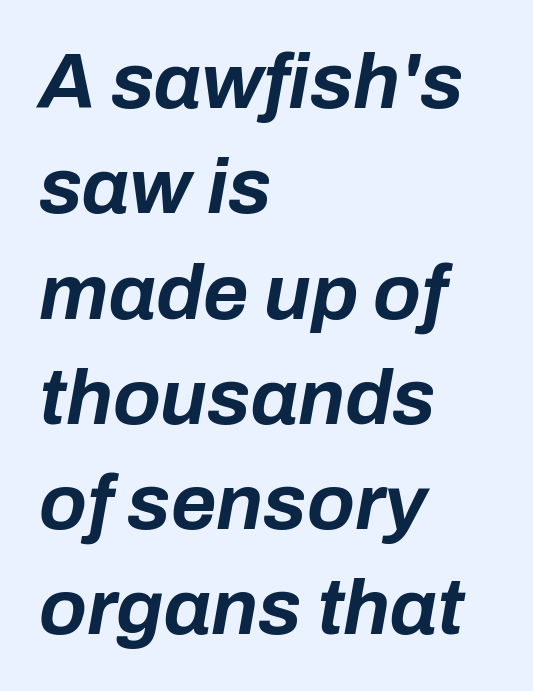
{"italic": "yes", "lean": "right", "slant_degrees": 10, "bold": "yes", "weight": "bold", "width": "normal", "stroke_contrast": "low", "x_height": "medium", "monospaced": "no", "underline": "no", "align": "left", "line_spacing": "normal", "line_spacing_ratio": 1.35, "letter_spacing": "normal", "letter_spacing_em": 0.0, "glyph_px": 78}
